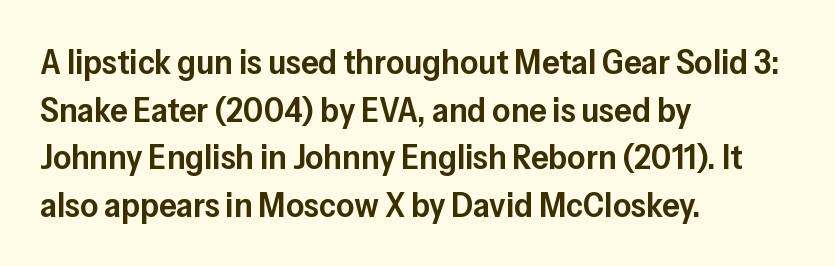
Q: Is the text bold? A: Semi-bold.
Q: Is the text italic (slanted)? A: No, it is upright.
Q: Is the typeface a serif or a sans-serif typeface? A: Sans-serif.
Q: Is the text underlined? A: No.
Q: How is the paragraph aligned? A: Left-aligned.
Q: Is the spacing between letters normal or unusually wide? A: Normal.
Q: Is the spacing between lines tight, normal or loose? A: Normal.
Q: Width (condensed, normal, or wide)? A: Normal.
Q: Stroke contrast? A: Low.
Q: x-height? A: Medium.
Q: Monospaced? A: No.
